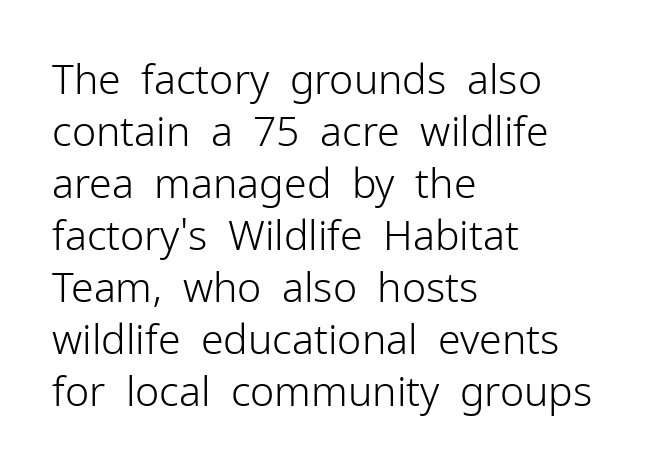
The image shows 41 px light sans-serif type, upright; set left-aligned, normal line spacing (1.27x), normal letter spacing, not underlined; low stroke contrast and a medium x-height.
